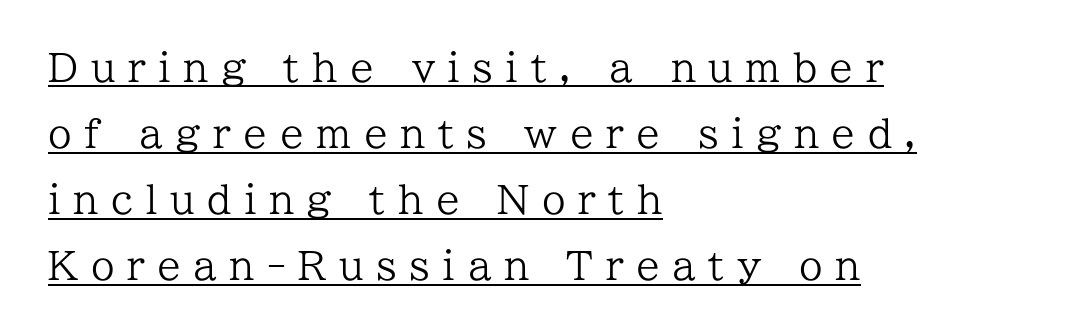
Q: Is the text bold? A: No.
Q: Is the text italic (slanted)? A: No, it is upright.
Q: Is the typeface a serif or a sans-serif typeface? A: Serif.
Q: Is the text underlined? A: Yes.
Q: How is the paragraph aligned? A: Left-aligned.
Q: Is the spacing between letters normal or unusually wide? A: Unusually wide.
Q: Width (condensed, normal, or wide)? A: Normal.
Q: Stroke contrast? A: Low.
Q: x-height? A: Medium.
Q: Monospaced? A: No.
